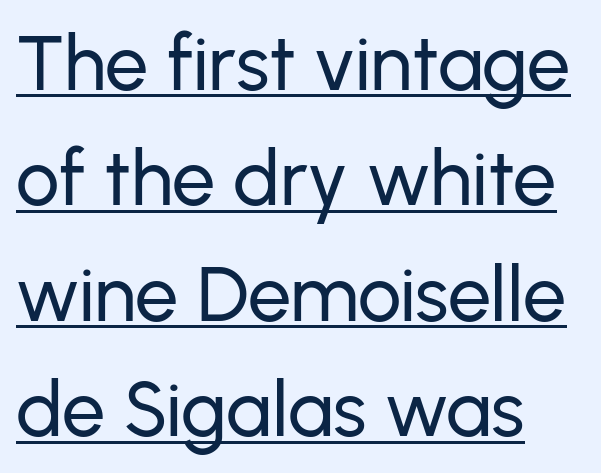
The lettering stays uniformly vertical, giving the passage a roman look. A typesetter would call this proportional, since set widths differ per character. Caption: multi-line text, flush left, ragged right. You can see a thin bar hugging the bottom of the glyphs. The type is set solid horizontally, with unmodified tracking.
